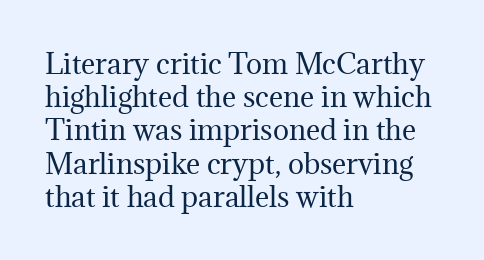
{"italic": "no", "bold": "no", "underline": "no", "align": "left", "line_spacing_ratio": 1.23, "letter_spacing": "normal", "letter_spacing_em": 0.0, "glyph_px": 27}
